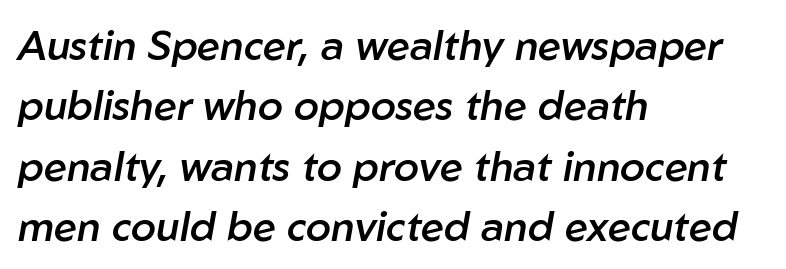
The image shows 41 px semibold type, italic (leaning right); set left-aligned, normal line spacing (1.47x), normal letter spacing, not underlined; low stroke contrast and a medium x-height.
